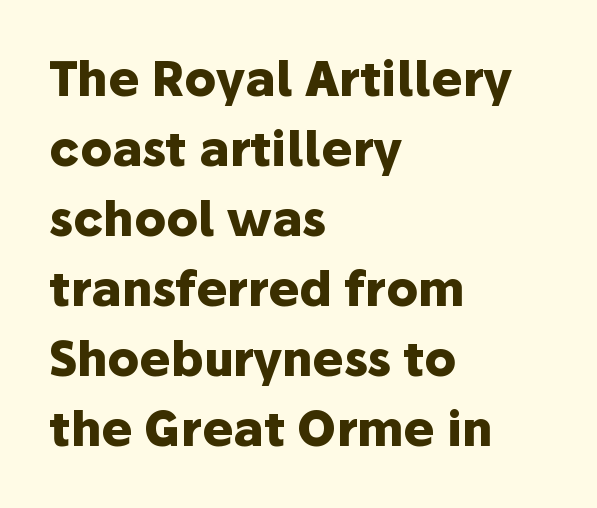
Do the letters lean? They stand straight. A normal amount of white space separates one row of letters from the next. This sample uses plain, unmodified letter spacing. Each glyph is drawn with heavy, bold strokes.
